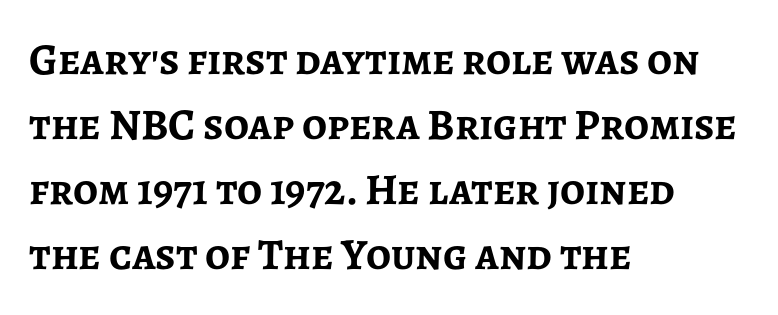
The image shows 44 px semibold sans-serif type, upright; set left-aligned, normal line spacing (1.48x), normal letter spacing, not underlined; low stroke contrast and a medium x-height.
